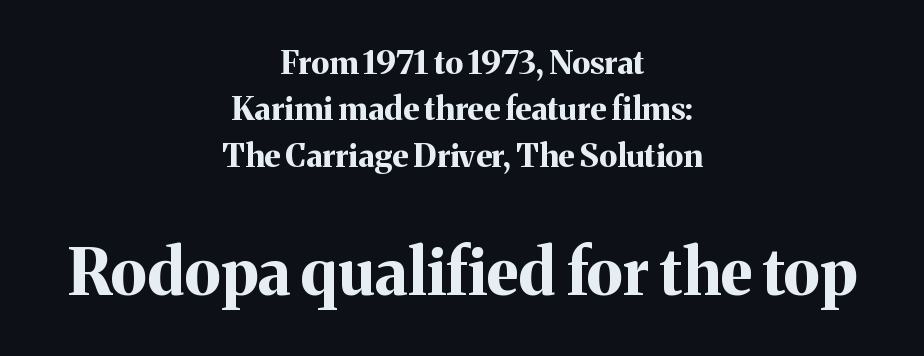
Q: Is the text bold? A: Yes.
Q: Is the text italic (slanted)? A: No, it is upright.
Q: Is the typeface a serif or a sans-serif typeface? A: Serif.
Q: Is the text underlined? A: No.
Q: How is the paragraph aligned? A: Centered.
Q: Is the spacing between letters normal or unusually wide? A: Normal.
Q: Is the spacing between lines tight, normal or loose? A: Normal.
Q: Which block of text is set in a larger size, the first (top) or the second (bottom)? A: The second (bottom) one.
Q: Width (condensed, normal, or wide)? A: Normal.
Q: Stroke contrast? A: Medium.
Q: x-height? A: Medium.
Q: Monospaced? A: No.
